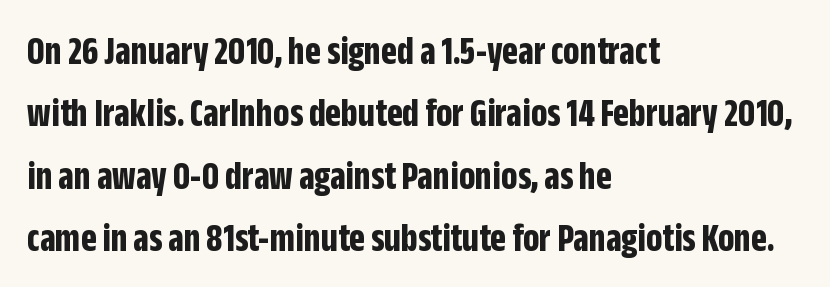
{"serif": "no", "italic": "no", "bold": "yes", "weight": "bold", "width": "condensed", "stroke_contrast": "low", "x_height": "large", "monospaced": "no", "underline": "no", "align": "left", "line_spacing": "normal", "line_spacing_ratio": 1.52, "letter_spacing": "normal", "letter_spacing_em": 0.0, "glyph_px": 41}
